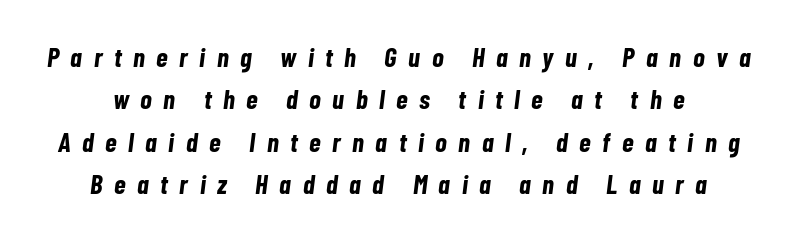
{"italic": "yes", "lean": "right", "slant_degrees": 7, "bold": "yes", "underline": "no", "line_spacing": "normal", "line_spacing_ratio": 1.57, "letter_spacing": "wide", "letter_spacing_em": 0.43, "glyph_px": 27}
